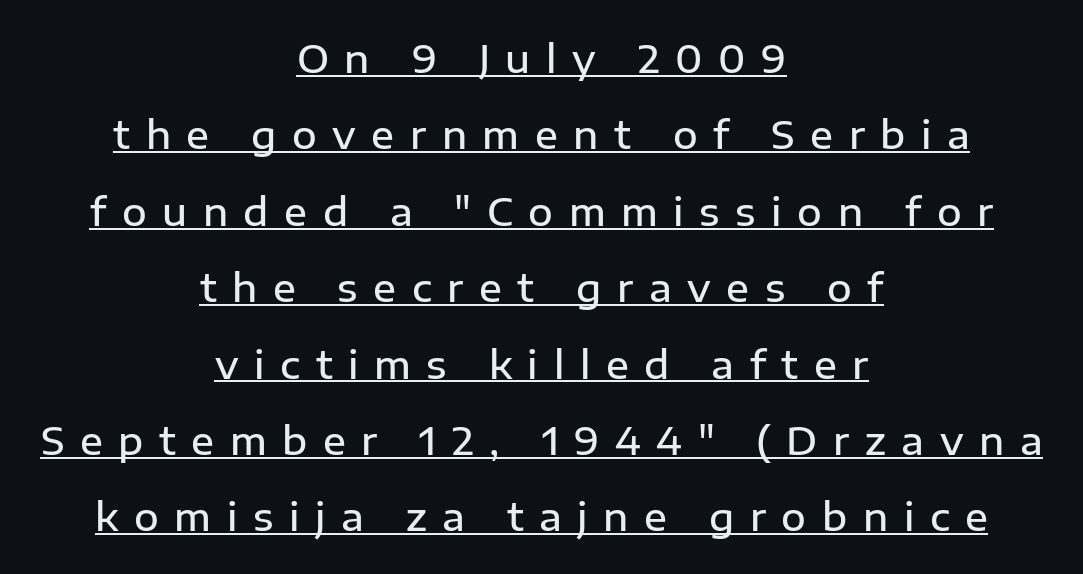
Summary of weight: moderately heavy, a semibold. This rendering widens character spacing well past its baseline value. This is underlined copy, the kind a proofreader might mark for attention. You can tell from the bare stems that sans-serif type was used. Layout note: lines centered.
